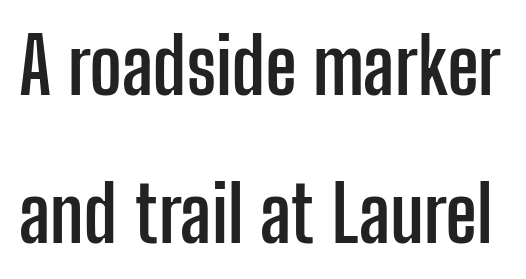
How heavy is the stroke? Heavy — this is a bold. A great deal of white space separates one row of letters from the next. Looks like regular typesetting: each glyph gets only the width it needs. In terms of letterspacing, this is plain default setting.
